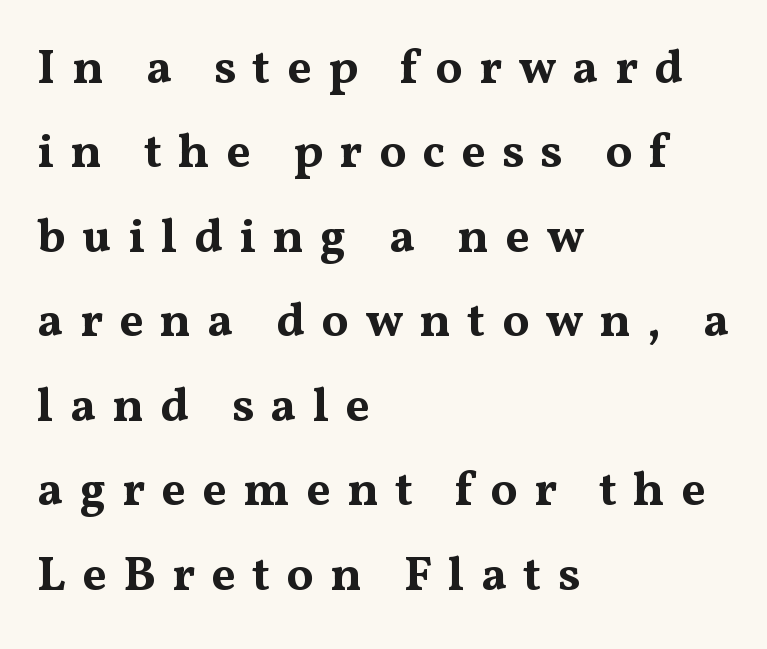
The image shows 48 px bold, wide serif type, upright; set left-aligned, line spacing 1.76x, unusually wide letter spacing (+0.34 em), not underlined; medium stroke contrast and a medium x-height.
